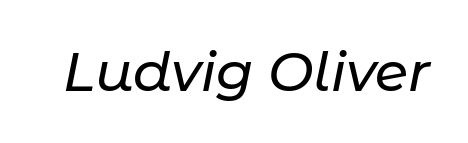
The image shows 54 px text type, italic (leaning right); set normal letter spacing, not underlined; low stroke contrast and a medium x-height.
